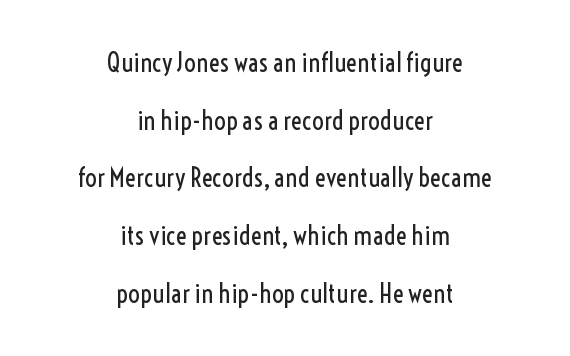
Q: Is the text bold? A: No.
Q: Is the text italic (slanted)? A: No, it is upright.
Q: Is the text underlined? A: No.
Q: How is the paragraph aligned? A: Centered.
Q: Is the spacing between letters normal or unusually wide? A: Normal.
Q: Is the spacing between lines tight, normal or loose? A: Loose.
